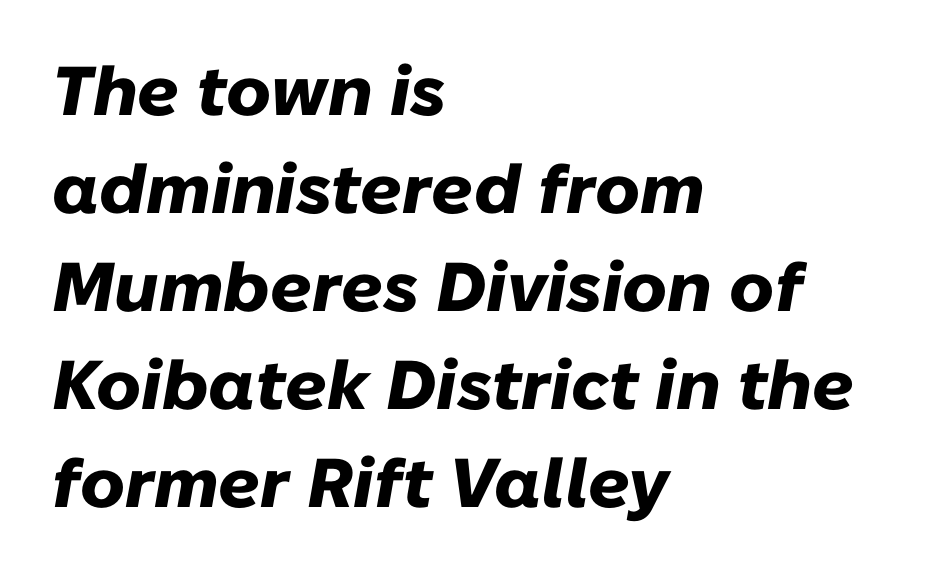
The image shows 69 px heavy type, italic (leaning right); set left-aligned, normal line spacing (1.42x), normal letter spacing, not underlined; low stroke contrast and a medium x-height.
